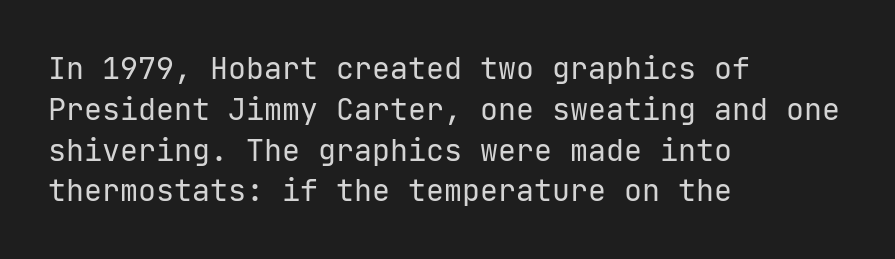
Q: Is the text bold? A: No.
Q: Is the text italic (slanted)? A: No, it is upright.
Q: Is the typeface a serif or a sans-serif typeface? A: Sans-serif.
Q: Is the text underlined? A: No.
Q: How is the paragraph aligned? A: Left-aligned.
Q: Is the spacing between letters normal or unusually wide? A: Normal.
Q: Is the spacing between lines tight, normal or loose? A: Normal.
Q: Width (condensed, normal, or wide)? A: Normal.
Q: Stroke contrast? A: Low.
Q: x-height? A: Medium.
